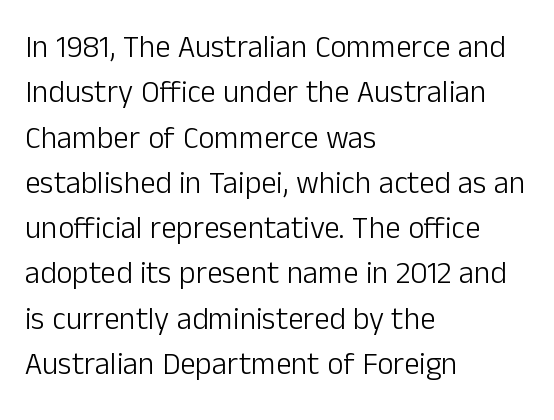
Q: Is the text bold? A: No.
Q: Is the text italic (slanted)? A: No, it is upright.
Q: Is the typeface a serif or a sans-serif typeface? A: Sans-serif.
Q: Is the text underlined? A: No.
Q: How is the paragraph aligned? A: Left-aligned.
Q: Is the spacing between letters normal or unusually wide? A: Normal.
Q: Is the spacing between lines tight, normal or loose? A: Normal.
Q: Width (condensed, normal, or wide)? A: Normal.
Q: Stroke contrast? A: Low.
Q: x-height? A: Medium.
Q: Monospaced? A: No.
